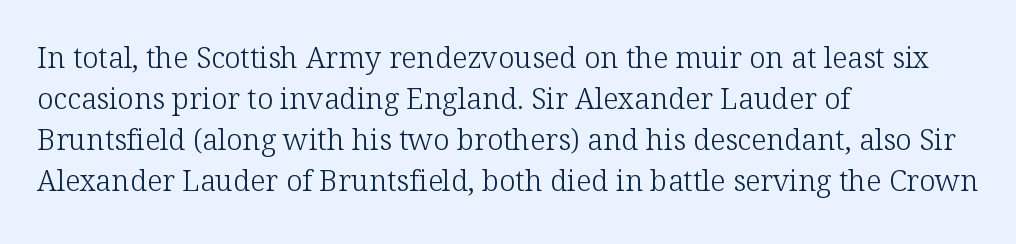
Q: Is the text bold? A: No.
Q: Is the text italic (slanted)? A: No, it is upright.
Q: Is the typeface a serif or a sans-serif typeface? A: Serif.
Q: Is the text underlined? A: No.
Q: How is the paragraph aligned? A: Left-aligned.
Q: Is the spacing between letters normal or unusually wide? A: Normal.
Q: Is the spacing between lines tight, normal or loose? A: Normal.
Q: Width (condensed, normal, or wide)? A: Normal.
Q: Stroke contrast? A: Low.
Q: x-height? A: Medium.
Q: Monospaced? A: No.
